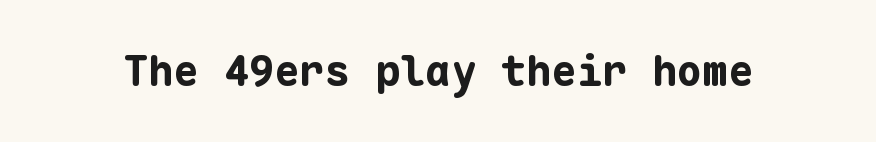
{"serif": "no", "italic": "no", "bold": "yes", "weight": "bold", "width": "normal", "stroke_contrast": "low", "x_height": "medium", "monospaced": "yes", "underline": "no", "letter_spacing": "normal", "letter_spacing_em": 0.0, "glyph_px": 42}
